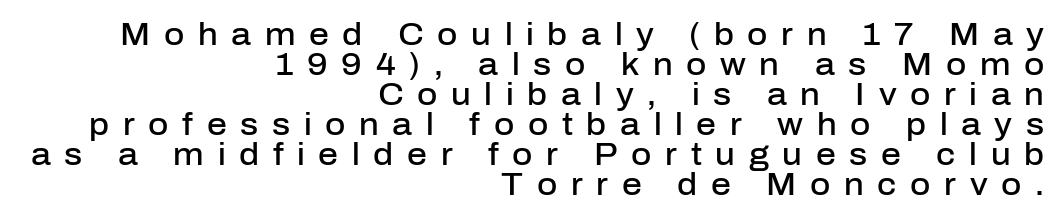
Q: Is the text bold? A: Semi-bold.
Q: Is the text italic (slanted)? A: No, it is upright.
Q: Is the typeface a serif or a sans-serif typeface? A: Sans-serif.
Q: Is the text underlined? A: No.
Q: How is the paragraph aligned? A: Right-aligned.
Q: Is the spacing between letters normal or unusually wide? A: Unusually wide.
Q: Is the spacing between lines tight, normal or loose? A: Tight.
Q: Width (condensed, normal, or wide)? A: Normal.
Q: Stroke contrast? A: Low.
Q: x-height? A: Medium.
Q: Monospaced? A: No.
